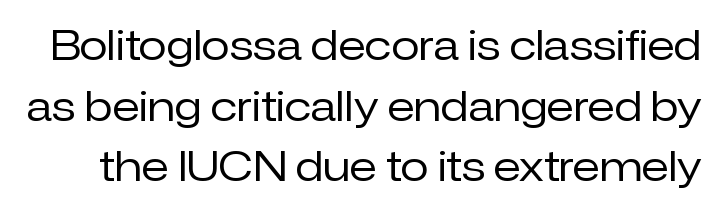
The image shows 41 px regular-weight sans-serif type, upright; set normal line spacing (1.48x), normal letter spacing, not underlined; low stroke contrast and a medium x-height.
